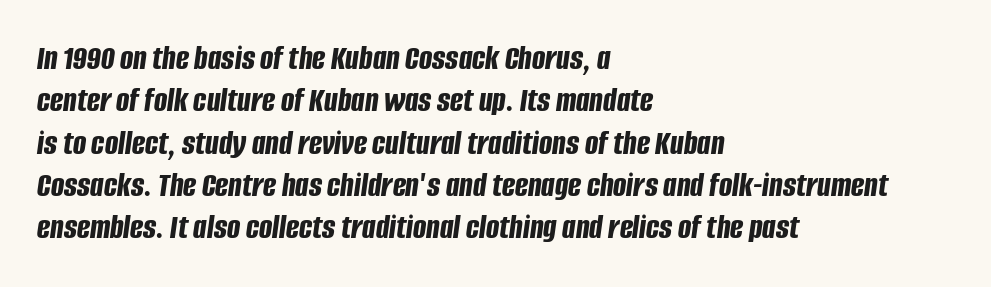
Q: Is the text bold? A: Yes.
Q: Is the text italic (slanted)? A: Yes, it leans right by about 8 degrees.
Q: Is the text underlined? A: No.
Q: How is the paragraph aligned? A: Left-aligned.
Q: Is the spacing between letters normal or unusually wide? A: Normal.
Q: Width (condensed, normal, or wide)? A: Condensed.
Q: Stroke contrast? A: Low.
Q: x-height? A: Large.
Q: Monospaced? A: No.
